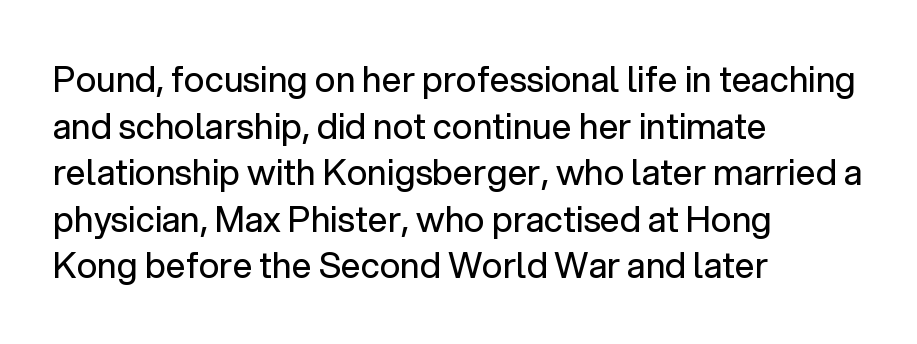
{"serif": "no", "italic": "no", "bold": "no", "weight": "regular", "width": "normal", "stroke_contrast": "low", "x_height": "medium", "monospaced": "no", "underline": "no", "align": "left", "line_spacing": "normal", "line_spacing_ratio": 1.33, "letter_spacing": "normal", "letter_spacing_em": 0.0, "glyph_px": 35}
